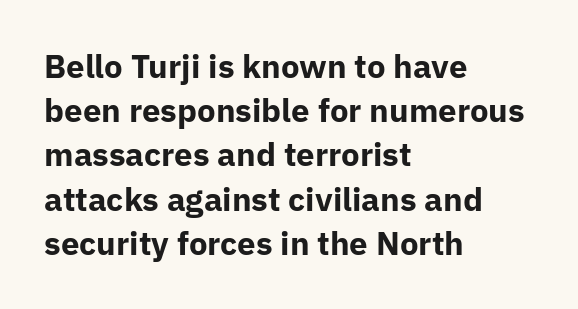
A dark, heavy texture on the line: the type is bold. Do the characters align in a grid? No, the font is proportional. Characters follow at the spacing the type designer built in. The type sits square on the baseline with zero lean. Clear beneath every line of the passage. The rendering anchors every line to the left-hand side.
